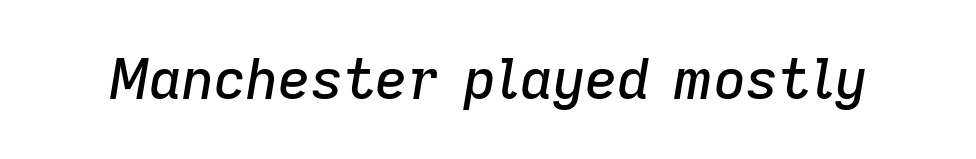
Q: Is the text italic (slanted)? A: Yes, it leans right by about 9 degrees.
Q: Is the text underlined? A: No.
Q: Is the spacing between letters normal or unusually wide? A: Normal.
Q: Width (condensed, normal, or wide)? A: Normal.
Q: Stroke contrast? A: Low.
Q: x-height? A: Medium.
Q: Monospaced? A: No.
